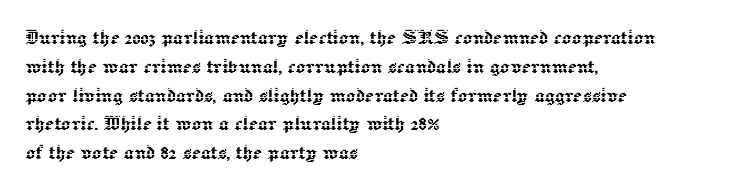
In CSS terms this would be text-align: left. The letters stand upright; this is a roman face. Underlining? Definitely not there. These lines keep a tight, regular rhythm from letter to letter.
